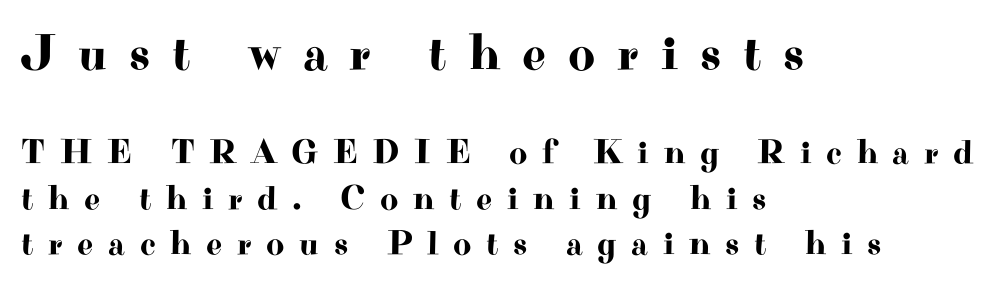
Q: Is the text italic (slanted)? A: No, it is upright.
Q: Is the typeface a serif or a sans-serif typeface? A: Serif.
Q: Is the text underlined? A: No.
Q: How is the paragraph aligned? A: Left-aligned.
Q: Is the spacing between letters normal or unusually wide? A: Unusually wide.
Q: Is the spacing between lines tight, normal or loose? A: Normal.
Q: Which block of text is set in a larger size, the first (top) or the second (bottom)? A: The first (top) one.
Q: Width (condensed, normal, or wide)? A: Wide.
Q: Stroke contrast? A: High.
Q: x-height? A: Small.
Q: Monospaced? A: No.
